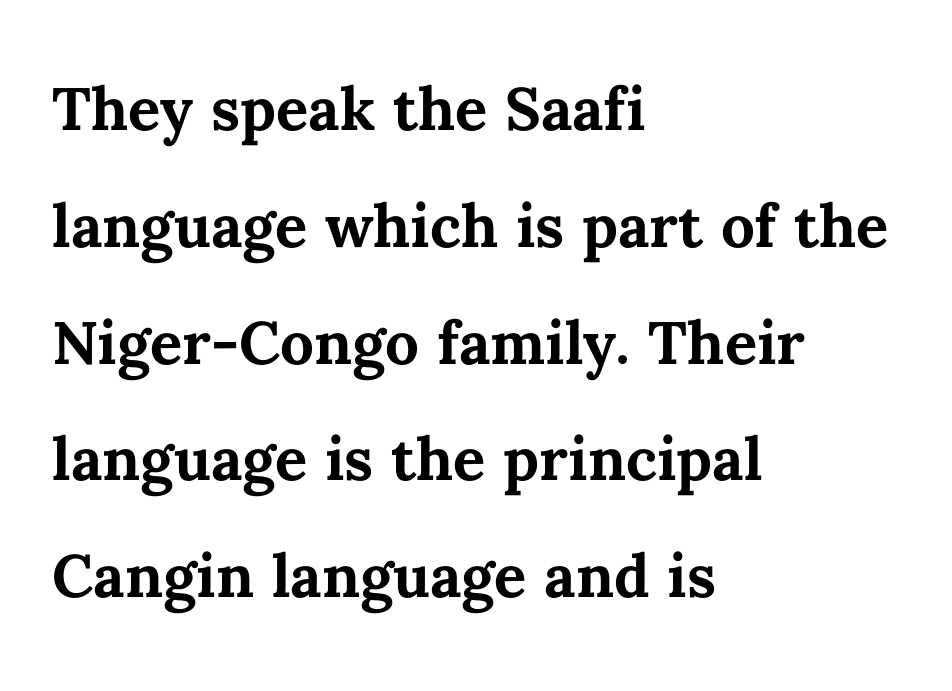
Q: Is the text bold? A: Yes.
Q: Is the text italic (slanted)? A: No, it is upright.
Q: Is the text underlined? A: No.
Q: How is the paragraph aligned? A: Left-aligned.
Q: Is the spacing between letters normal or unusually wide? A: Normal.
Q: Is the spacing between lines tight, normal or loose? A: Normal.
Q: Width (condensed, normal, or wide)? A: Normal.
Q: Stroke contrast? A: Medium.
Q: x-height? A: Medium.
Q: Monospaced? A: No.
